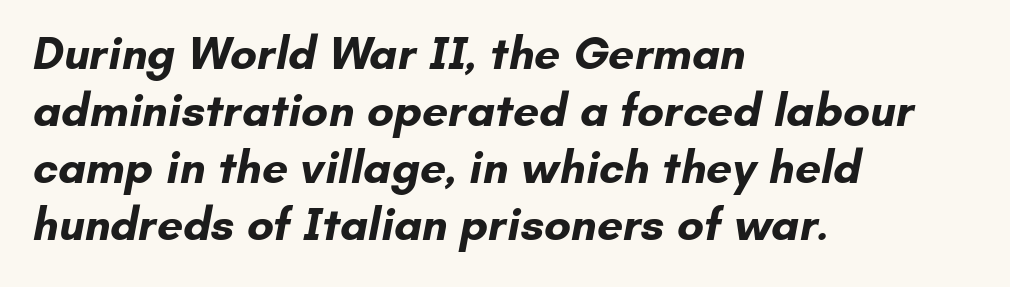
Q: Is the text bold? A: Yes.
Q: Is the typeface a serif or a sans-serif typeface? A: Sans-serif.
Q: Is the text underlined? A: No.
Q: How is the paragraph aligned? A: Left-aligned.
Q: Is the spacing between letters normal or unusually wide? A: Normal.
Q: Width (condensed, normal, or wide)? A: Normal.
Q: Stroke contrast? A: Low.
Q: x-height? A: Small.
Q: Monospaced? A: No.
